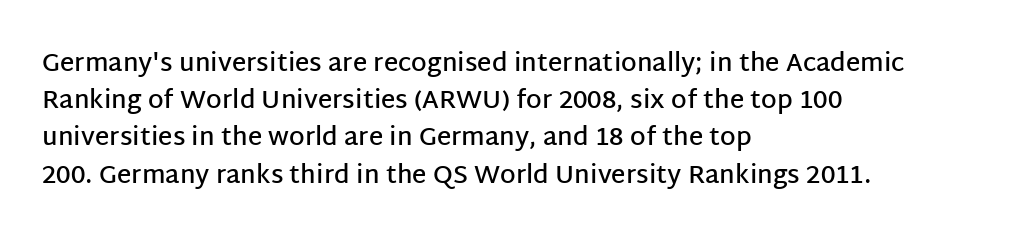
Normally led — the rows are evenly, conventionally spaced. Strokes here are thickened, but only to semibold level. Tracking value appears to be zero — textbook default spacing. A roman cut, with each character standing at attention. Teacher's note: observe the even left margin — that is flush-left alignment.
